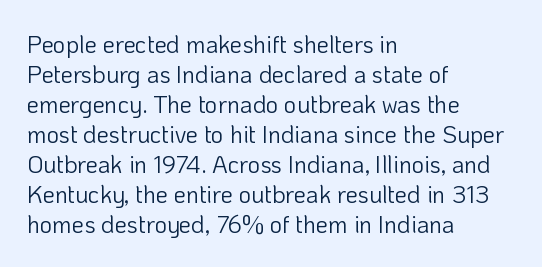
The image shows 24 px text type, upright; set left-aligned, normal line spacing (1.25x), normal letter spacing, not underlined.
